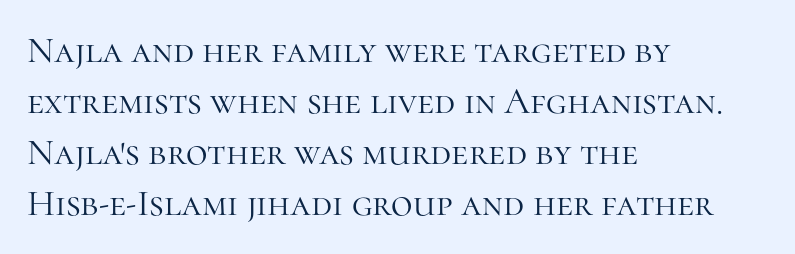
The image shows 37 px light serif type, upright; set left-aligned, normal line spacing (1.38x), normal letter spacing, not underlined; high stroke contrast and a medium x-height.
